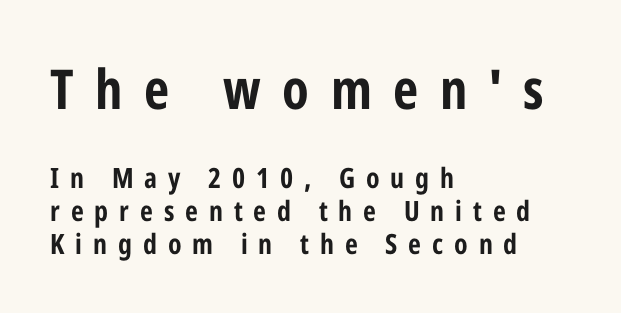
{"serif": "no", "italic": "no", "bold": "yes", "weight": "bold", "width": "condensed", "stroke_contrast": "low", "x_height": "medium", "monospaced": "no", "underline": "no", "align": "left", "line_spacing_ratio": 1.17, "letter_spacing": "wide", "letter_spacing_em": 0.39, "larger_block": "first", "size_ratio": 1.96, "glyph_px": 55}
